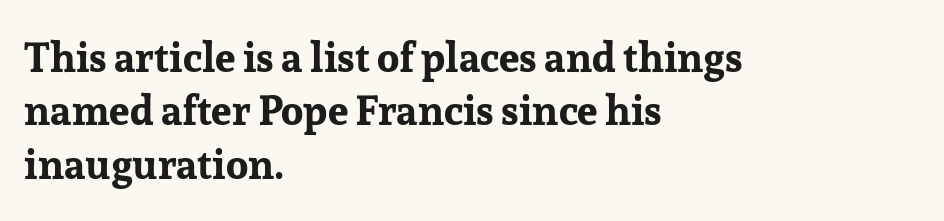
Q: Is the text bold? A: Yes.
Q: Is the text italic (slanted)? A: No, it is upright.
Q: Is the typeface a serif or a sans-serif typeface? A: Serif.
Q: Is the text underlined? A: No.
Q: How is the paragraph aligned? A: Left-aligned.
Q: Is the spacing between letters normal or unusually wide? A: Normal.
Q: Is the spacing between lines tight, normal or loose? A: Normal.
Q: Width (condensed, normal, or wide)? A: Normal.
Q: Stroke contrast? A: Low.
Q: x-height? A: Medium.
Q: Monospaced? A: No.
